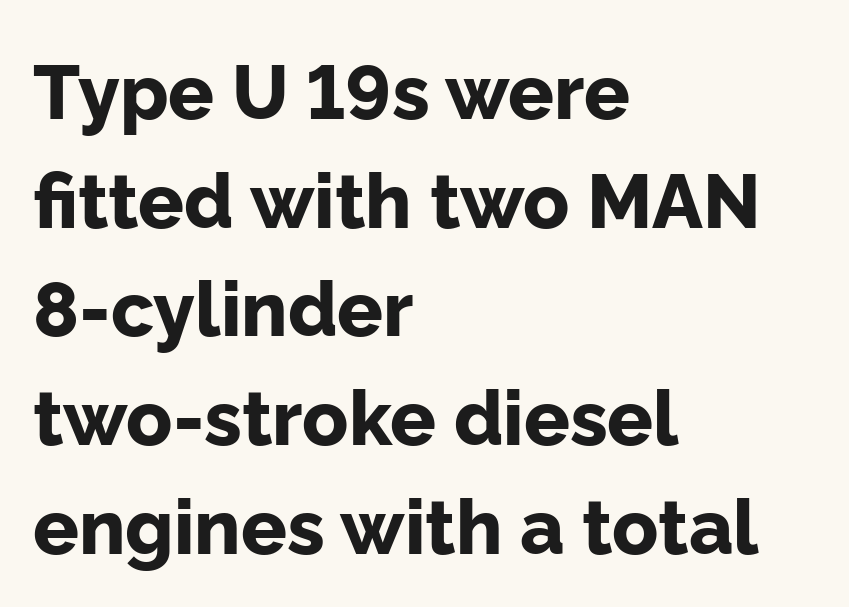
The image shows 76 px bold sans-serif type, upright; set left-aligned, normal line spacing (1.43x), normal letter spacing, not underlined; low stroke contrast and a medium x-height.
